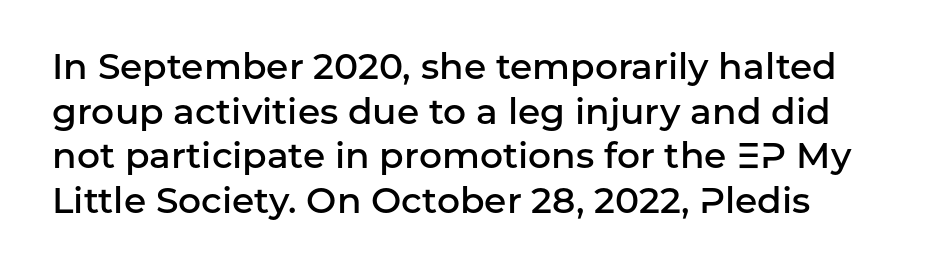
{"serif": "no", "italic": "no", "bold": "semi", "weight": "semibold", "width": "normal", "stroke_contrast": "low", "x_height": "medium", "monospaced": "no", "underline": "no", "line_spacing_ratio": 1.24, "letter_spacing": "normal", "letter_spacing_em": 0.0, "glyph_px": 36}
